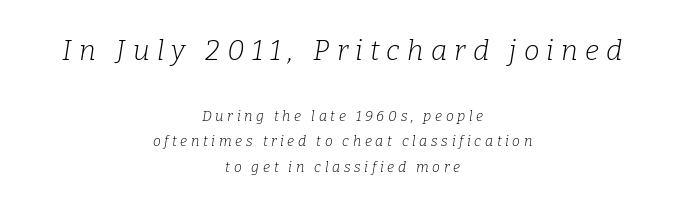
Q: Is the text bold? A: No.
Q: Is the text italic (slanted)? A: Yes, it leans right by about 9 degrees.
Q: Is the typeface a serif or a sans-serif typeface? A: Serif.
Q: Is the text underlined? A: No.
Q: How is the paragraph aligned? A: Centered.
Q: Is the spacing between letters normal or unusually wide? A: Unusually wide.
Q: Which block of text is set in a larger size, the first (top) or the second (bottom)? A: The first (top) one.
Q: Width (condensed, normal, or wide)? A: Normal.
Q: Stroke contrast? A: Low.
Q: x-height? A: Medium.
Q: Monospaced? A: No.
